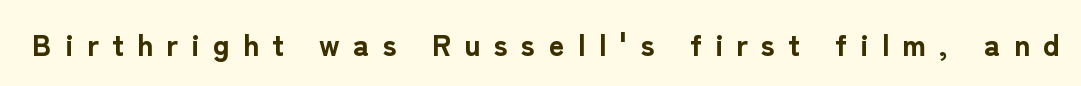
The image shows 30 px bold sans-serif type, upright; set unusually wide letter spacing (+0.45 em), not underlined; low stroke contrast and a medium x-height.
